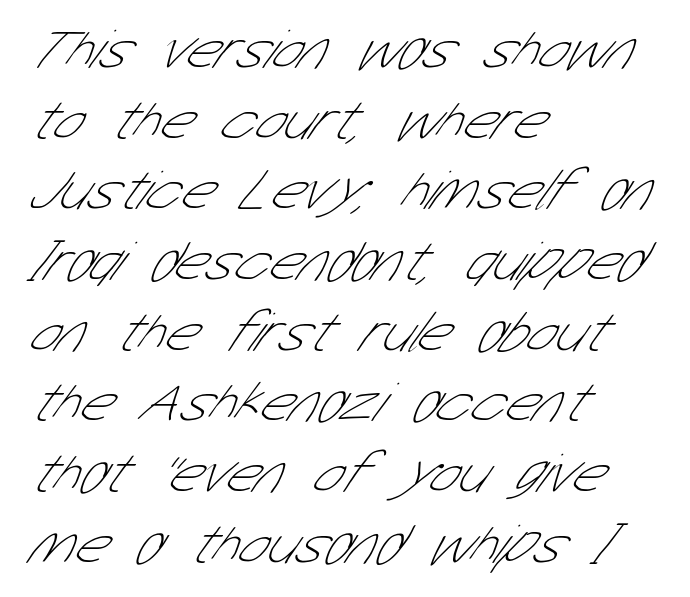
Words float on clear page, feet unadorned. Varying glyph widths throughout — classic text-font behaviour. Each line starts at the same left margin while the right side varies. The weight would be labelled regular, book, light, or lighter still.
